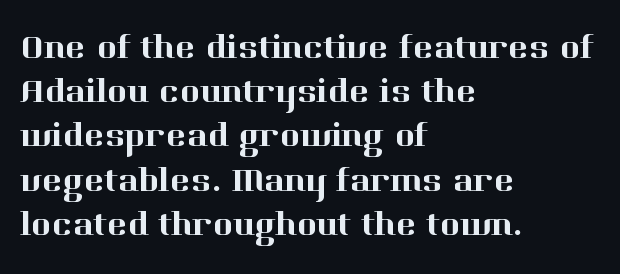
Inter-character spacing is left at the font's built-in metrics. If you drew a ruler down the left edge, every line would touch it. It's the straight-up-and-down kind of type. Students, observe: this is what conventionally led text looks like.
